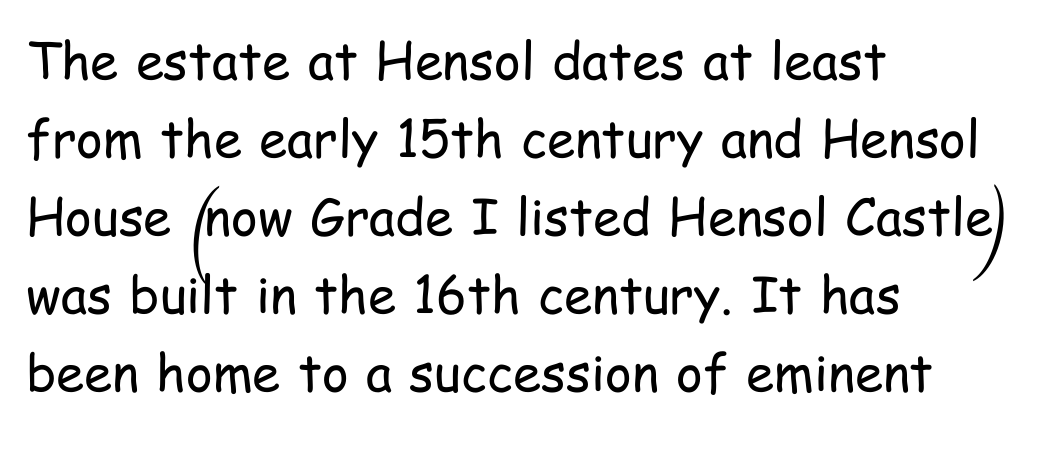
{"serif": "no", "italic": "no", "bold": "no", "weight": "regular", "width": "condensed", "stroke_contrast": "low", "x_height": "medium", "monospaced": "no", "underline": "no", "align": "left", "line_spacing": "normal", "line_spacing_ratio": 1.53, "letter_spacing": "normal", "letter_spacing_em": 0.0, "glyph_px": 51}
